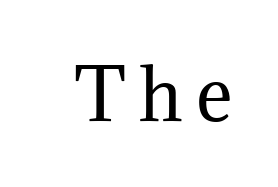
{"serif": "yes", "italic": "no", "bold": "no", "weight": "regular", "width": "normal", "stroke_contrast": "medium", "x_height": "medium", "monospaced": "no", "underline": "no", "glyph_px": 70}
